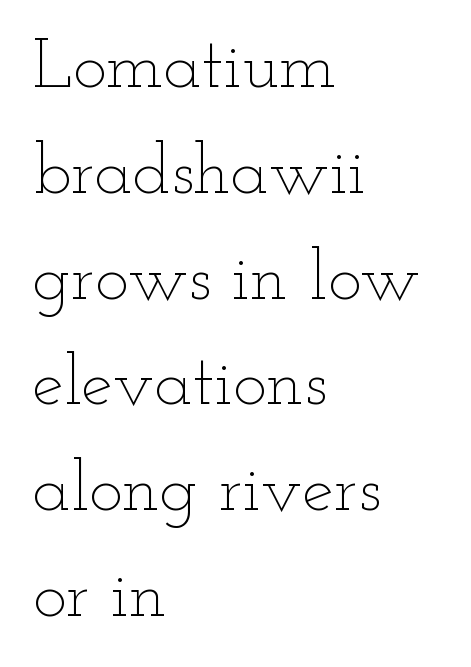
Is the type heavy? It reads as light-to-regular instead. Tall strokes in this sample are plumb rather than angled. Leading: standard. Spacing verdict: proportional, widths tailored to each character.
